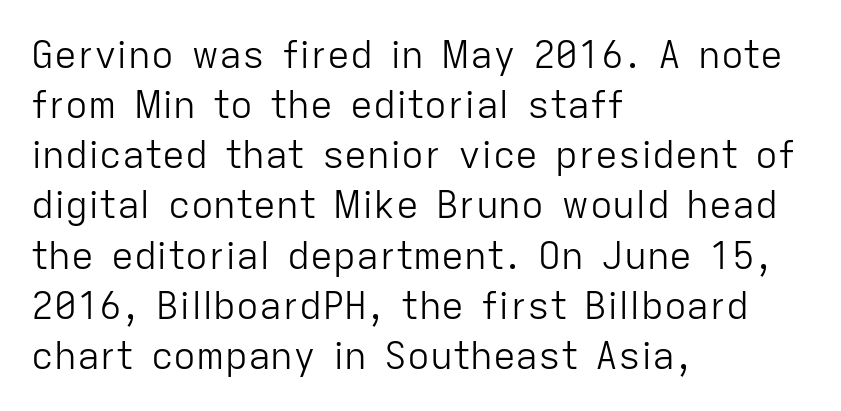
Q: Is the text bold? A: No.
Q: Is the text italic (slanted)? A: No, it is upright.
Q: Is the typeface a serif or a sans-serif typeface? A: Sans-serif.
Q: Is the text underlined? A: No.
Q: How is the paragraph aligned? A: Left-aligned.
Q: Is the spacing between letters normal or unusually wide? A: Normal.
Q: Is the spacing between lines tight, normal or loose? A: Normal.
Q: Width (condensed, normal, or wide)? A: Normal.
Q: Stroke contrast? A: Low.
Q: x-height? A: Medium.
Q: Monospaced? A: No.
